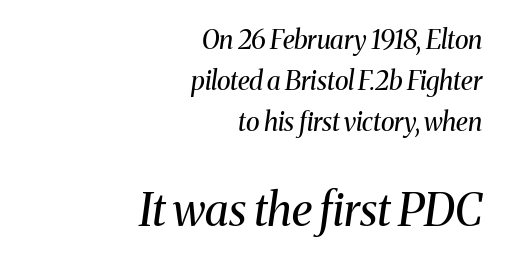
These lines stack with their right ends in a neat column. Reading down the column, the eye jumps a familiar distance to each next line. The specimen omits any rule beneath the text block's lines. Spacing verdict: proportional, widths tailored to each character. Compare the two chunks: the lower has the greater cap height. Italic? Definitely — the glyphs are oblique.
